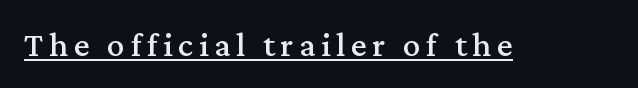
The image shows 35 px serif type, upright; set underlined; medium stroke contrast and a medium x-height.
